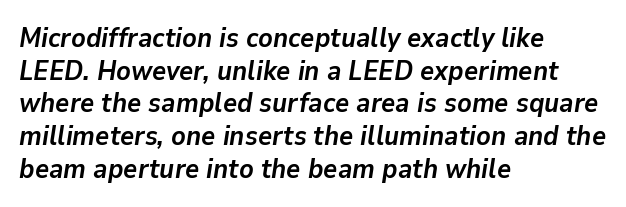
{"italic": "yes", "lean": "right", "slant_degrees": 9, "bold": "yes", "underline": "no", "align": "left", "line_spacing_ratio": 1.21, "letter_spacing": "normal", "letter_spacing_em": 0.0, "glyph_px": 27}
